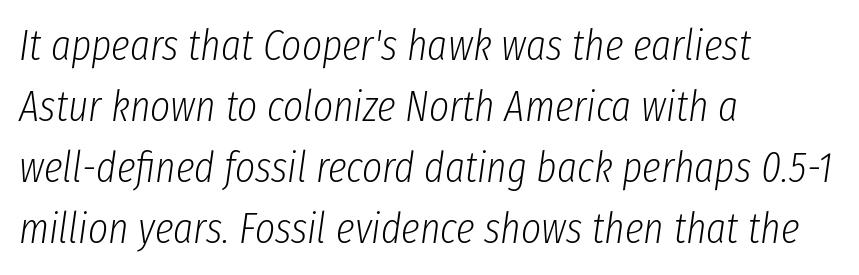
The image shows 43 px light, condensed type, italic (leaning right); set left-aligned, normal line spacing (1.42x), normal letter spacing, not underlined; low stroke contrast and a medium x-height.
